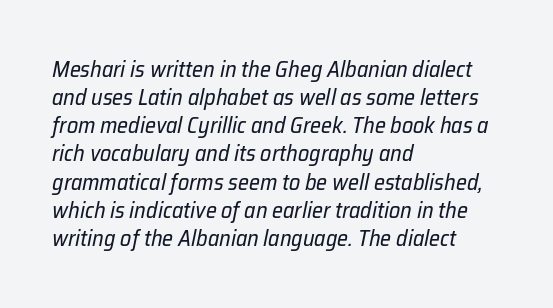
Only glyphs here, with clear space below each row. The specimen reads as italic at a glance. The passage shown stacks its lines at a standard gap. Which margin do the lines hug? The left one — the right edge is uneven. Each stroke keeps to a modest, everyday thickness or less. The face used here is rendered with its standard letterfit.
